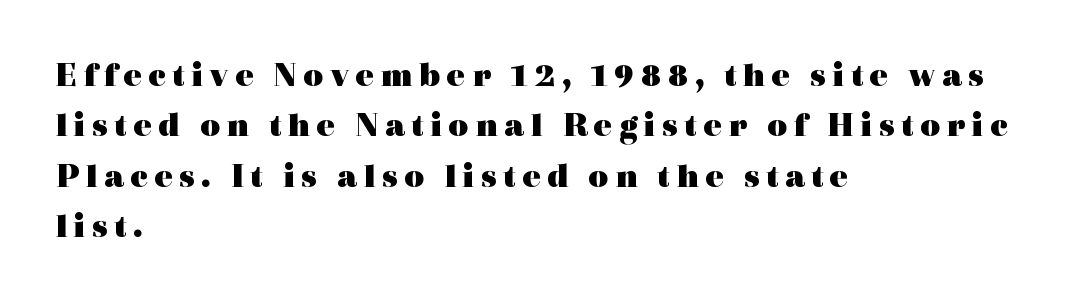
Q: Is the text bold? A: Yes.
Q: Is the text italic (slanted)? A: No, it is upright.
Q: Is the typeface a serif or a sans-serif typeface? A: Serif.
Q: Is the text underlined? A: No.
Q: How is the paragraph aligned? A: Left-aligned.
Q: Is the spacing between lines tight, normal or loose? A: Normal.
Q: Width (condensed, normal, or wide)? A: Wide.
Q: x-height? A: Medium.
Q: Monospaced? A: No.
